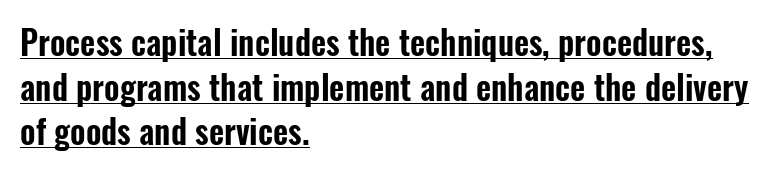
Q: Is the text italic (slanted)? A: No, it is upright.
Q: Is the typeface a serif or a sans-serif typeface? A: Sans-serif.
Q: Is the text underlined? A: Yes.
Q: How is the paragraph aligned? A: Left-aligned.
Q: Is the spacing between letters normal or unusually wide? A: Normal.
Q: Is the spacing between lines tight, normal or loose? A: Normal.
Q: Width (condensed, normal, or wide)? A: Condensed.
Q: Stroke contrast? A: Low.
Q: x-height? A: Medium.
Q: Monospaced? A: No.
